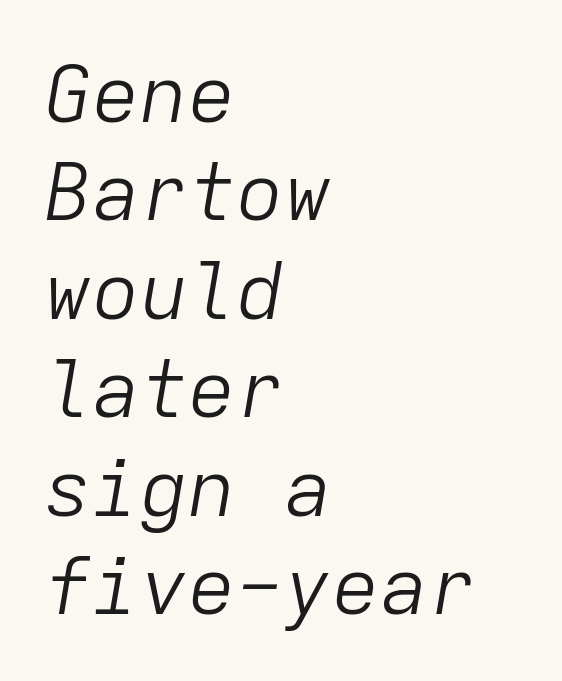
Q: Is the text bold? A: No.
Q: Is the text italic (slanted)? A: Yes, it leans right by about 9 degrees.
Q: Is the text underlined? A: No.
Q: How is the paragraph aligned? A: Left-aligned.
Q: Is the spacing between letters normal or unusually wide? A: Normal.
Q: Width (condensed, normal, or wide)? A: Normal.
Q: Stroke contrast? A: Low.
Q: x-height? A: Medium.
Q: Monospaced? A: Yes.
